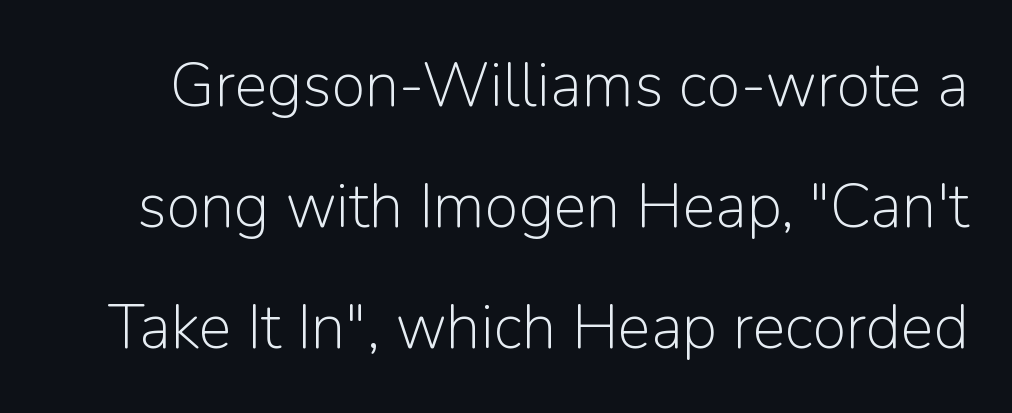
{"serif": "no", "italic": "no", "bold": "no", "weight": "light", "width": "normal", "stroke_contrast": "low", "x_height": "medium", "monospaced": "no", "underline": "no", "line_spacing": "loose", "line_spacing_ratio": 1.95, "letter_spacing": "normal", "letter_spacing_em": 0.0, "glyph_px": 62}
